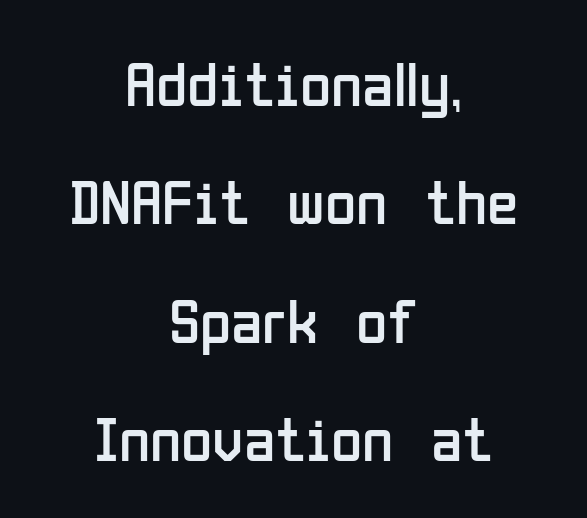
A light-to-regular cut is what we see here. Caption: multi-line text, centered on the measure. Inter-character spacing is left at the font's built-in metrics. A typesetter would label this face a sans. The face used here is proportionally spaced, like ordinary book or web type.
